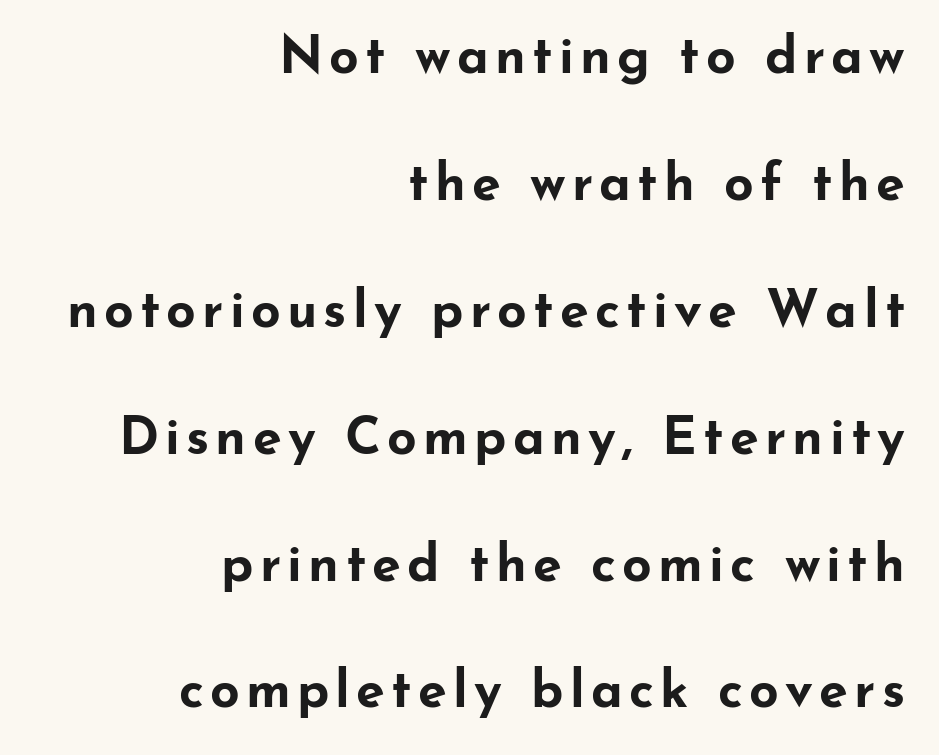
Is this a sans? Yes — the strokes have no serifs. Strong, thick strokes mark this as bold type. Typeset ragged left — the right edge is the straight one. Here the designer chose a conventional face with non-uniform glyph widths. Italic: no, the glyphs are upright roman.
